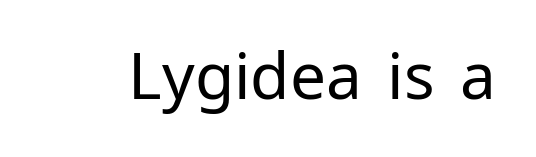
The image shows 64 px regular-weight sans-serif type, upright; set normal letter spacing, not underlined; low stroke contrast and a medium x-height.
